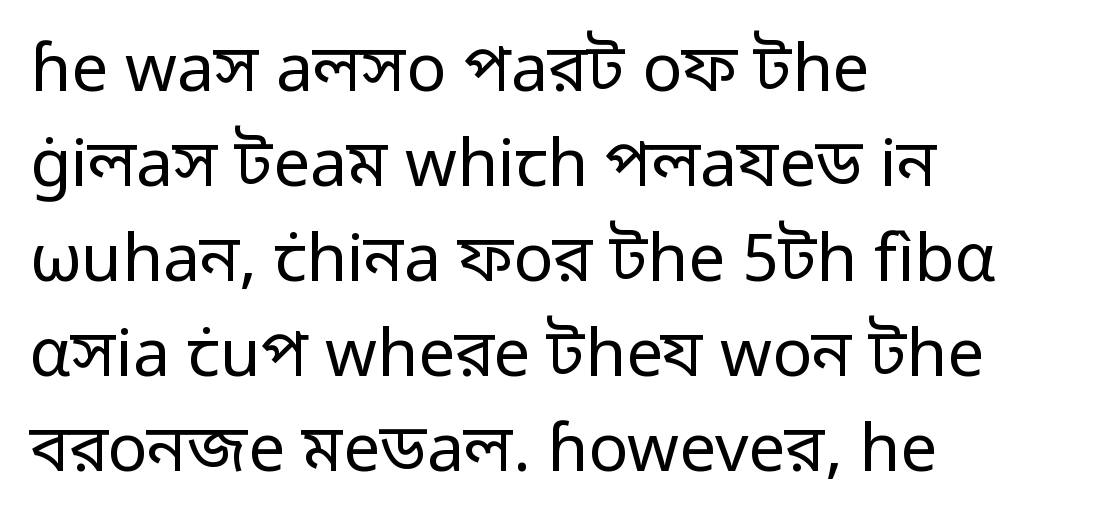
Look at the tracking — it's just the regular setting, nothing added. No word sits above an underline. Reading down the column, the eye jumps a familiar distance to each next line. The strokes are not fattened; the text isn't bold.
